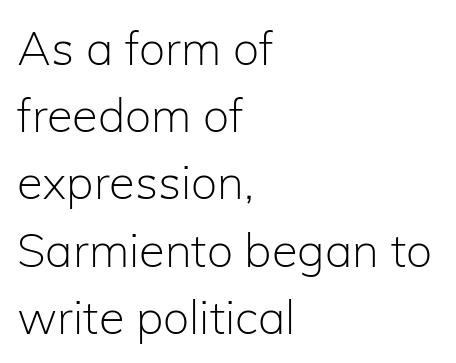
The characters are drawn with everyday or finer stroke widths. The rendering keeps characters at their native spacing. Horizontal bands of white between lines are of average thickness. Is this a fixed-width face? No — the glyphs have proportional, varying widths. All the whitespace from short lines collects on the right.
